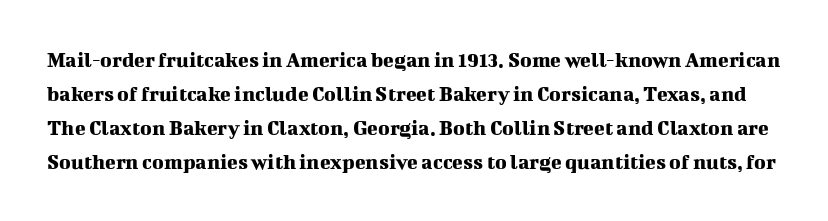
The image shows 22 px text type, upright; set normal line spacing (1.55x), normal letter spacing, not underlined.
